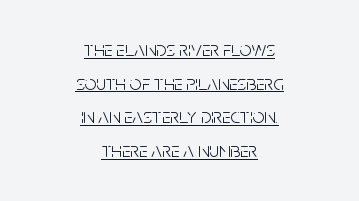
The paragraph has two soft edges and a firm central axis. Vertical strokes here are truly vertical. Bold? No — there's no thickening of the strokes. How would I describe the line gaps? Plain and ordinary. The line texture is even and compact thanks to regular tracking. The specimen includes a rule beneath the text block's lines.
